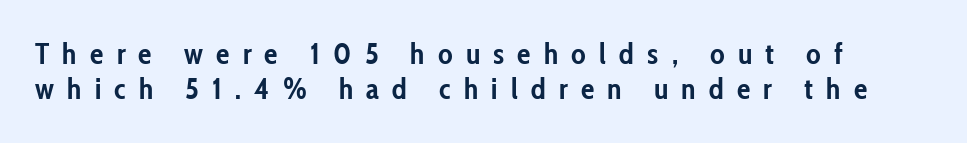
Q: Is the text bold? A: Yes.
Q: Is the text italic (slanted)? A: No, it is upright.
Q: Is the typeface a serif or a sans-serif typeface? A: Sans-serif.
Q: Is the text underlined? A: No.
Q: Is the spacing between letters normal or unusually wide? A: Unusually wide.
Q: Width (condensed, normal, or wide)? A: Condensed.
Q: Stroke contrast? A: Low.
Q: x-height? A: Medium.
Q: Monospaced? A: No.
